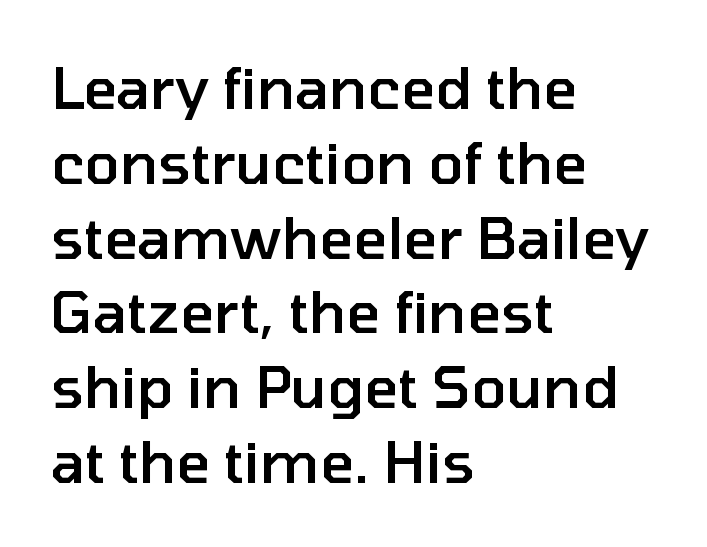
The image shows 58 px semibold sans-serif type, upright; set left-aligned, normal line spacing (1.29x), normal letter spacing, not underlined; low stroke contrast and a medium x-height.
